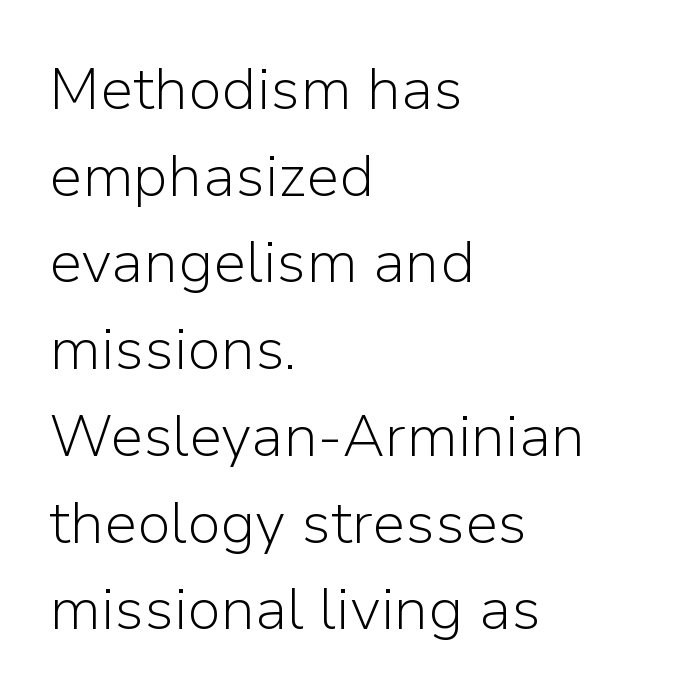
The image shows 59 px light sans-serif type, upright; set left-aligned, normal line spacing (1.47x), normal letter spacing, not underlined; low stroke contrast and a medium x-height.
